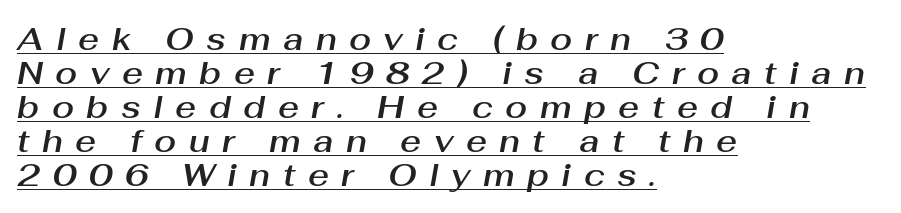
These lines are rendered in a variable-pitch font. There's an unmistakable incline to the writing here. In CSS terms this would be text-align: left. Underlining? Definitely there. The gaps between neighbouring characters are conspicuously large. Vertically, the passage feels compressed, each row crowding the next.
